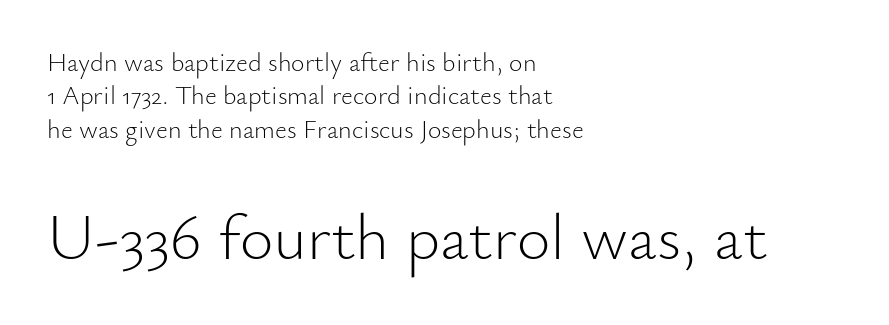
Q: Is the text bold? A: No.
Q: Is the text italic (slanted)? A: No, it is upright.
Q: Is the typeface a serif or a sans-serif typeface? A: Sans-serif.
Q: Is the text underlined? A: No.
Q: How is the paragraph aligned? A: Left-aligned.
Q: Is the spacing between letters normal or unusually wide? A: Normal.
Q: Is the spacing between lines tight, normal or loose? A: Normal.
Q: Which block of text is set in a larger size, the first (top) or the second (bottom)? A: The second (bottom) one.
Q: Width (condensed, normal, or wide)? A: Normal.
Q: Stroke contrast? A: Low.
Q: x-height? A: Small.
Q: Monospaced? A: No.
